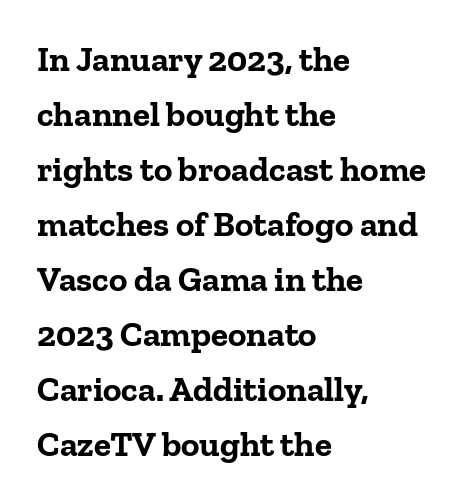
Q: Is the text bold? A: Yes.
Q: Is the text italic (slanted)? A: No, it is upright.
Q: Is the typeface a serif or a sans-serif typeface? A: Serif.
Q: Is the text underlined? A: No.
Q: How is the paragraph aligned? A: Left-aligned.
Q: Is the spacing between letters normal or unusually wide? A: Normal.
Q: Is the spacing between lines tight, normal or loose? A: Normal.
Q: Width (condensed, normal, or wide)? A: Normal.
Q: Stroke contrast? A: Low.
Q: x-height? A: Medium.
Q: Monospaced? A: No.
